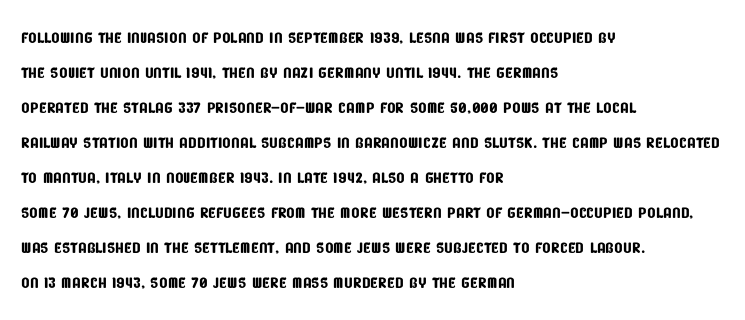
Q: Is the text underlined? A: No.
Q: How is the paragraph aligned? A: Left-aligned.
Q: Is the spacing between letters normal or unusually wide? A: Normal.
Q: Is the spacing between lines tight, normal or loose? A: Normal.
